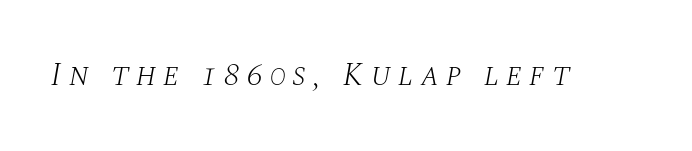
Does the type have serifs? Yes, each stem ends in a small foot. Do the characters align in a grid? No, the font is proportional. Rendered with sloped, italic letterforms. The area under the type is left untouched. Between one letter and the next there's a generous, obvious gap.
